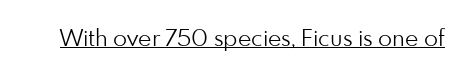
The image shows 23 px text type, upright; set normal letter spacing, underlined.
